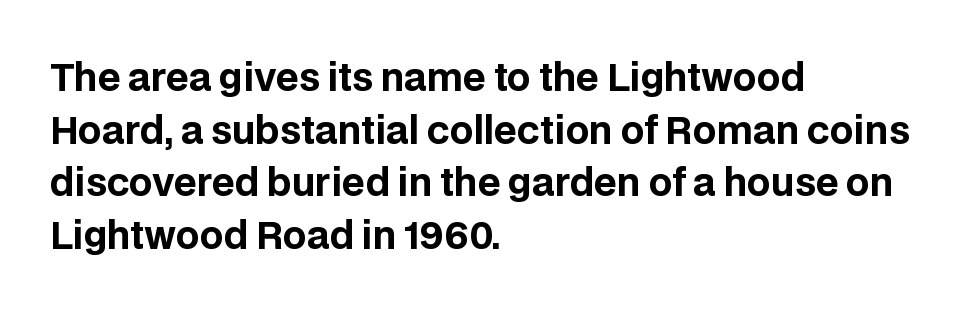
{"serif": "no", "italic": "no", "bold": "yes", "weight": "bold", "width": "normal", "stroke_contrast": "low", "x_height": "large", "monospaced": "no", "underline": "no", "align": "left", "line_spacing": "normal", "line_spacing_ratio": 1.42, "letter_spacing": "normal", "letter_spacing_em": 0.0, "glyph_px": 37}
